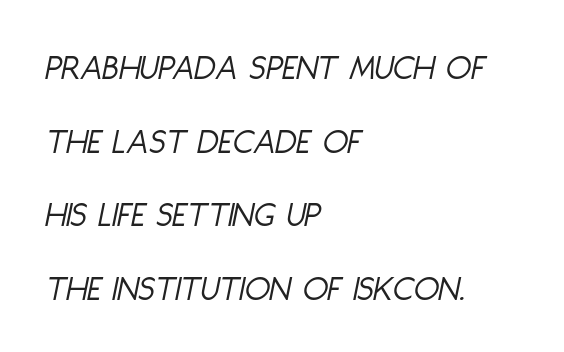
{"italic": "yes", "lean": "right", "slant_degrees": 11, "bold": "no", "weight": "light", "width": "condensed", "stroke_contrast": "low", "x_height": "large", "monospaced": "no", "underline": "no", "align": "left", "line_spacing": "loose", "line_spacing_ratio": 1.99, "letter_spacing": "normal", "letter_spacing_em": 0.0, "glyph_px": 37}
